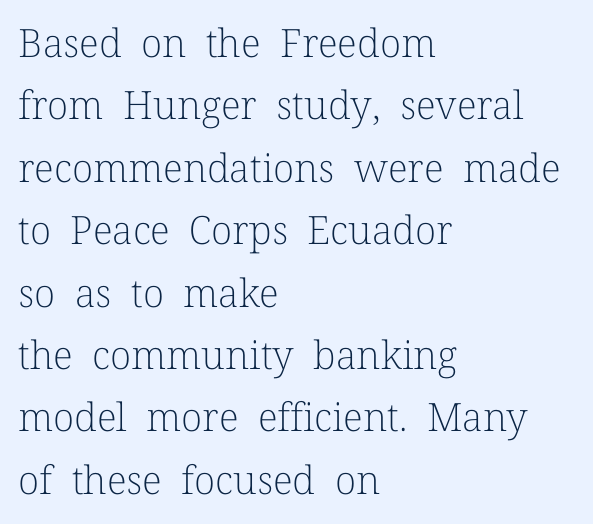
{"serif": "yes", "italic": "no", "bold": "no", "weight": "light", "width": "normal", "stroke_contrast": "low", "x_height": "medium", "monospaced": "no", "underline": "no", "align": "left", "line_spacing": "normal", "line_spacing_ratio": 1.6, "letter_spacing": "normal", "letter_spacing_em": 0.0, "glyph_px": 39}
